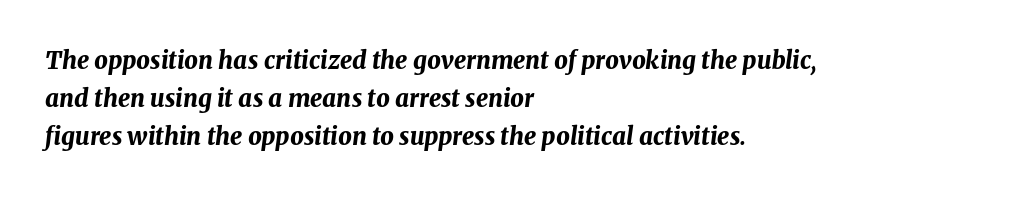
{"italic": "yes", "lean": "right", "slant_degrees": 8, "bold": "yes", "underline": "no", "align": "left", "line_spacing": "normal", "line_spacing_ratio": 1.59, "letter_spacing": "normal", "letter_spacing_em": 0.0, "glyph_px": 24}
